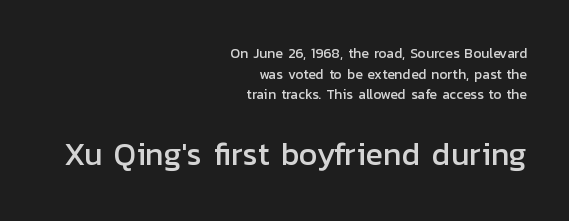
The gaps between neighbouring characters are ordinary and unremarkable. The passage shown is not underscored anywhere. Classification — sans serif. Note the varied advance widths — an 'i' is clearly narrower than an 'm'.
